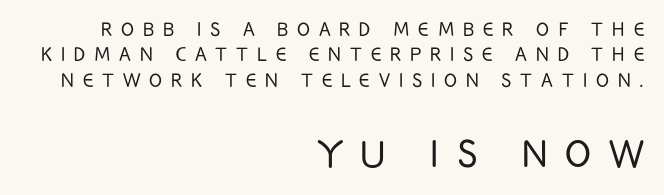
Q: Is the text bold? A: No.
Q: Is the text italic (slanted)? A: No, it is upright.
Q: Is the typeface a serif or a sans-serif typeface? A: Sans-serif.
Q: Is the text underlined? A: No.
Q: How is the paragraph aligned? A: Right-aligned.
Q: Is the spacing between letters normal or unusually wide? A: Unusually wide.
Q: Is the spacing between lines tight, normal or loose? A: Tight.
Q: Which block of text is set in a larger size, the first (top) or the second (bottom)? A: The second (bottom) one.
Q: Width (condensed, normal, or wide)? A: Condensed.
Q: Stroke contrast? A: Low.
Q: x-height? A: Large.
Q: Monospaced? A: No.
